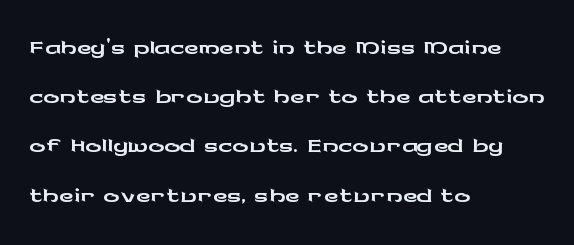
When letters stand straight like this, we call the style roman or upright. The horizontal fit of the characters is conventional and even. This sample is left-justified, so line endings fall wherever the words run out. Here the designer chose a conventional face with non-uniform glyph widths.
